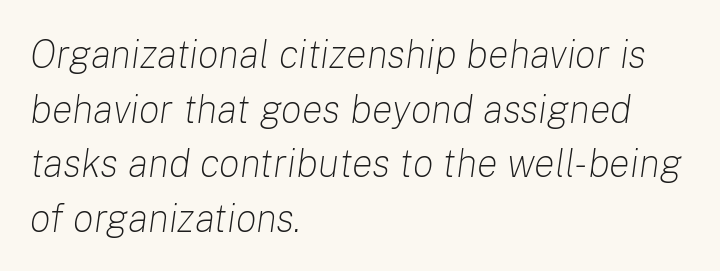
The image shows 39 px light type, italic (leaning right); set left-aligned, normal line spacing (1.4x), normal letter spacing, not underlined; low stroke contrast and a medium x-height.
